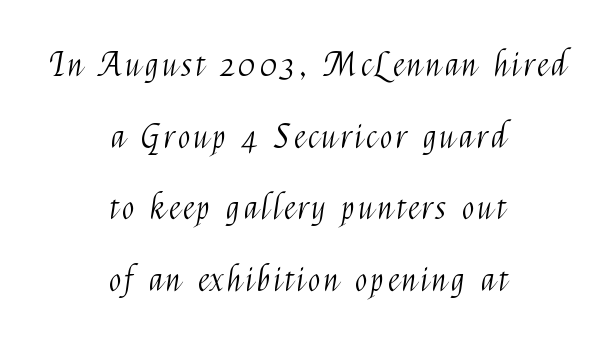
Which margin do the lines hug? Neither — every line sits in the middle. The letters advance in unequal steps, a hallmark of proportional type. Weight: in the light-to-regular range.
